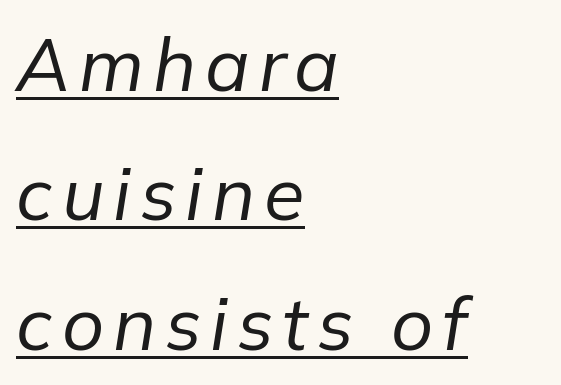
If you drew a ruler down the left edge, every line would touch it. An italicized treatment has been applied to the whole sample. You could not count columns in this text — the font is proportionally spaced. Weight class: somewhere from thin through regular.
